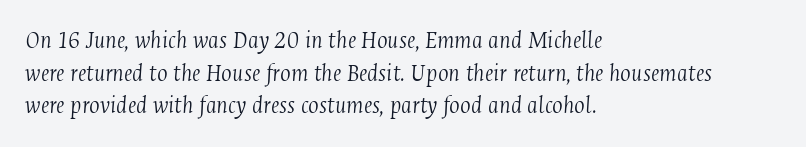
The image shows 25 px text type, italic (leaning right); set left-aligned, normal line spacing (1.31x), normal letter spacing, not underlined.
